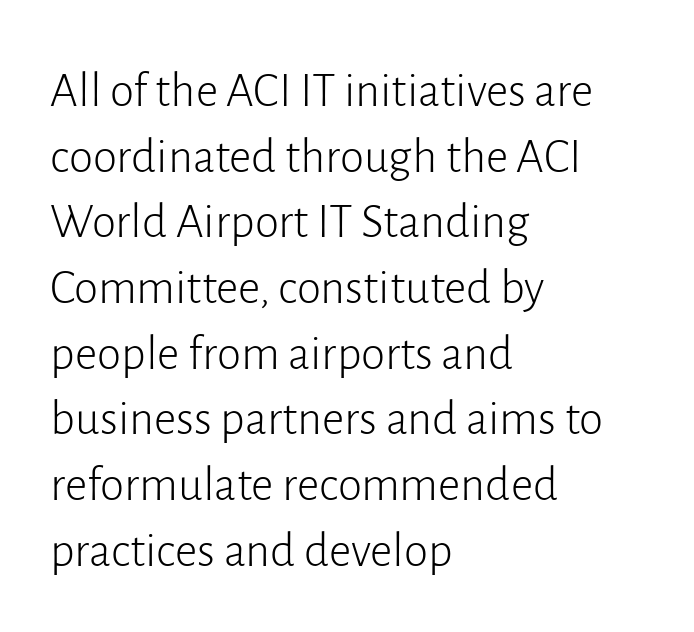
The image shows 49 px light sans-serif type, upright; set left-aligned, normal line spacing (1.34x), normal letter spacing, not underlined; low stroke contrast and a medium x-height.
